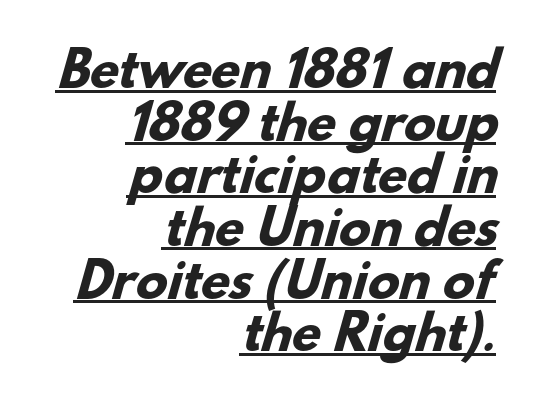
The image shows 47 px heavy sans-serif type; set right-aligned, tight line spacing (1.12x), normal letter spacing, underlined; low stroke contrast and a small x-height.
